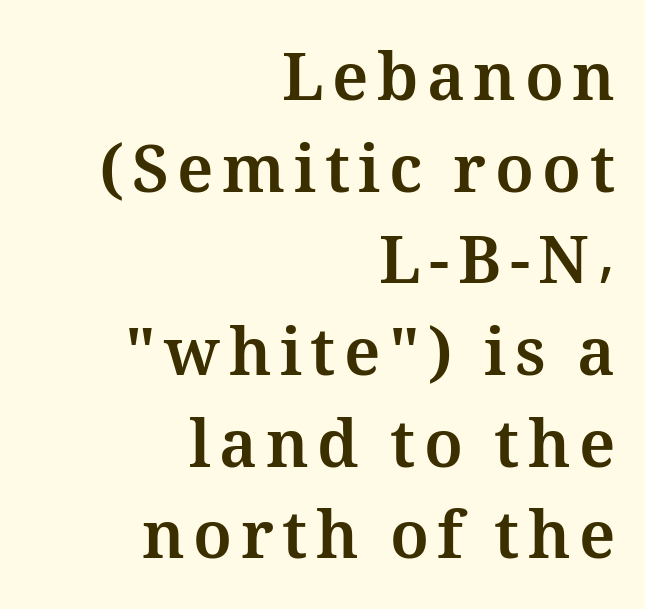
{"italic": "no", "bold": "yes", "weight": "bold", "width": "normal", "stroke_contrast": "medium", "x_height": "medium", "monospaced": "no", "underline": "no", "align": "right", "line_spacing": "normal", "line_spacing_ratio": 1.41, "glyph_px": 65}
